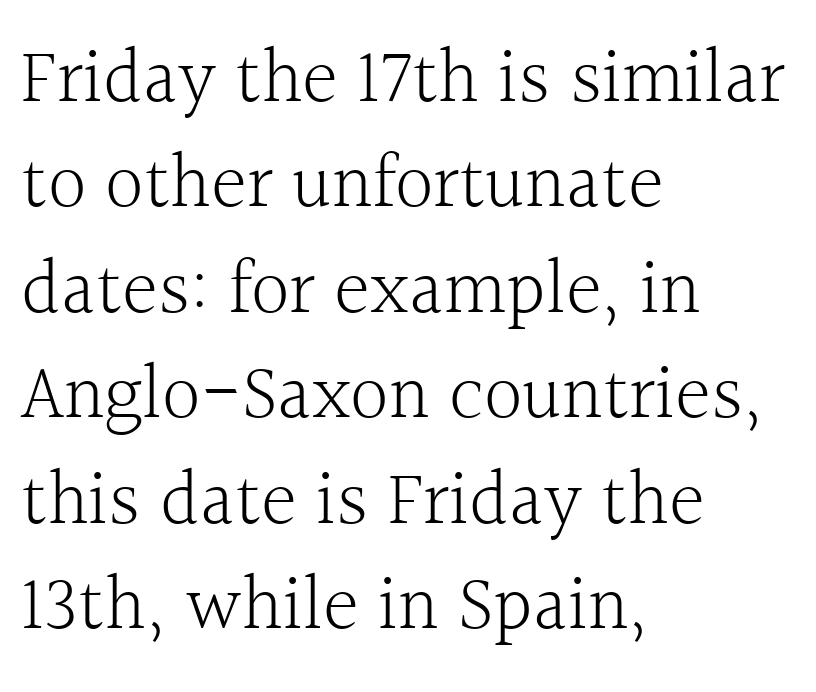
Q: Is the text bold? A: No.
Q: Is the text italic (slanted)? A: No, it is upright.
Q: Is the typeface a serif or a sans-serif typeface? A: Serif.
Q: Is the text underlined? A: No.
Q: How is the paragraph aligned? A: Left-aligned.
Q: Is the spacing between letters normal or unusually wide? A: Normal.
Q: Is the spacing between lines tight, normal or loose? A: Normal.
Q: Width (condensed, normal, or wide)? A: Normal.
Q: x-height? A: Medium.
Q: Monospaced? A: No.
